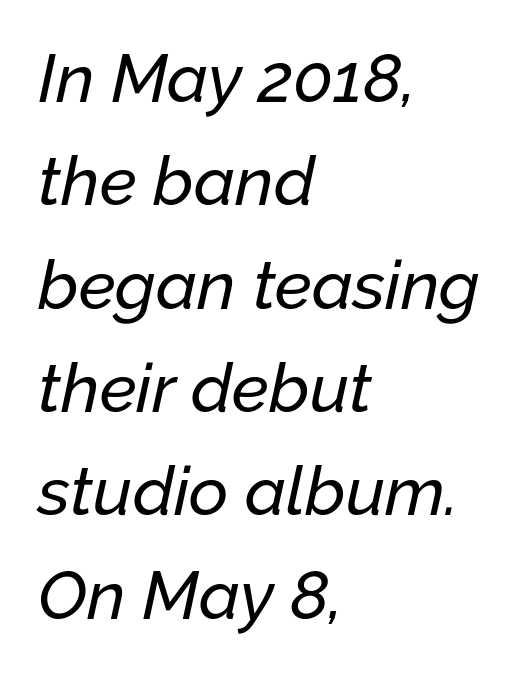
{"italic": "yes", "lean": "right", "slant_degrees": 12, "width": "normal", "stroke_contrast": "low", "x_height": "medium", "monospaced": "no", "underline": "no", "align": "left", "line_spacing": "normal", "line_spacing_ratio": 1.52, "letter_spacing": "normal", "letter_spacing_em": 0.0, "glyph_px": 68}
